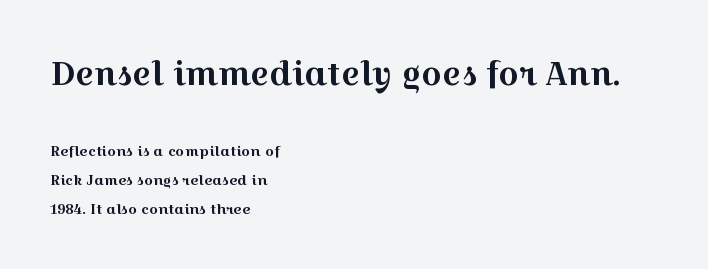
{"serif": "yes", "italic": "no", "width": "wide", "x_height": "medium", "monospaced": "no", "underline": "no", "align": "left", "line_spacing": "loose", "line_spacing_ratio": 2.05, "letter_spacing": "normal", "letter_spacing_em": 0.0, "larger_block": "first", "size_ratio": 2.29, "glyph_px": 32}
